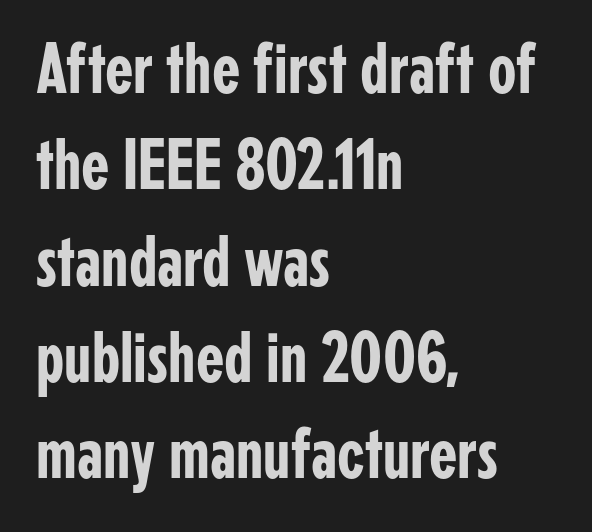
Q: Is the text italic (slanted)? A: No, it is upright.
Q: Is the typeface a serif or a sans-serif typeface? A: Sans-serif.
Q: Is the text underlined? A: No.
Q: How is the paragraph aligned? A: Left-aligned.
Q: Is the spacing between letters normal or unusually wide? A: Normal.
Q: Is the spacing between lines tight, normal or loose? A: Normal.
Q: Width (condensed, normal, or wide)? A: Condensed.
Q: Stroke contrast? A: Low.
Q: x-height? A: Medium.
Q: Monospaced? A: No.
